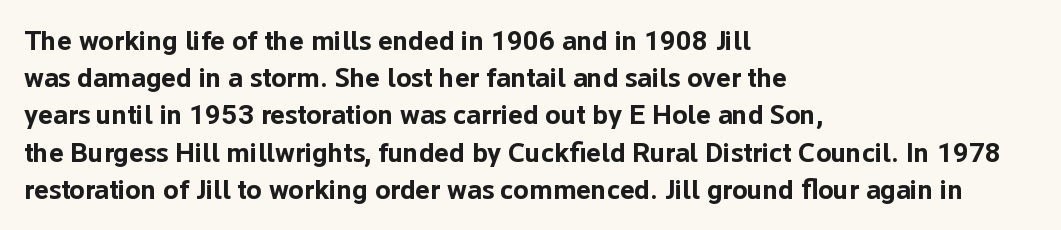
The image shows 28 px bold sans-serif type, upright; set left-aligned, normal line spacing (1.33x), normal letter spacing, not underlined; low stroke contrast and a medium x-height.
